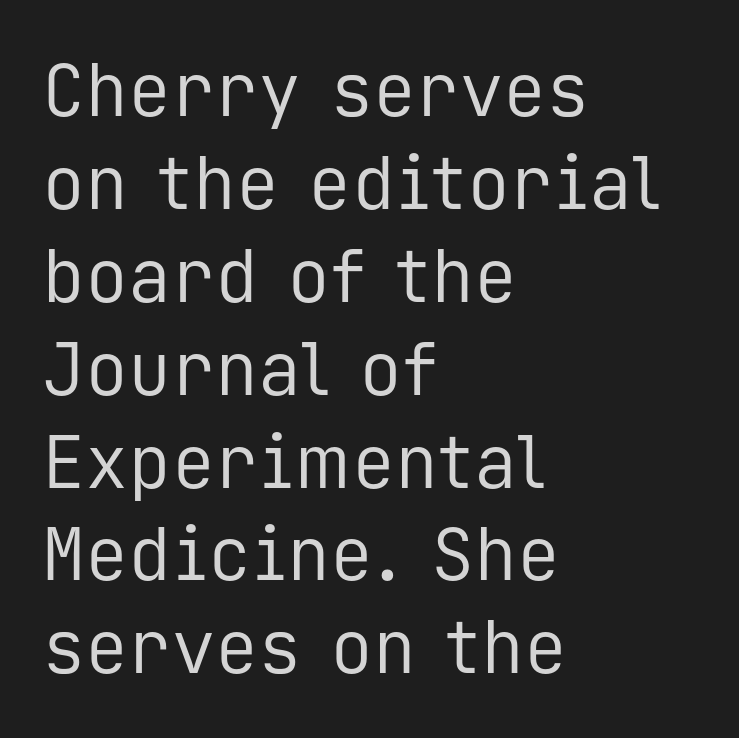
{"serif": "no", "italic": "no", "bold": "no", "weight": "regular", "width": "normal", "stroke_contrast": "low", "x_height": "medium", "monospaced": "yes", "underline": "no", "align": "left", "line_spacing": "normal", "line_spacing_ratio": 1.29, "letter_spacing": "normal", "letter_spacing_em": 0.0, "glyph_px": 72}
